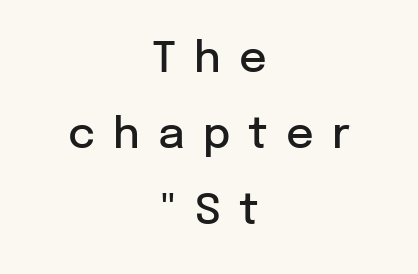
Q: Is the text bold? A: Semi-bold.
Q: Is the text italic (slanted)? A: No, it is upright.
Q: Is the typeface a serif or a sans-serif typeface? A: Sans-serif.
Q: Is the text underlined? A: No.
Q: How is the paragraph aligned? A: Centered.
Q: Is the spacing between letters normal or unusually wide? A: Unusually wide.
Q: Width (condensed, normal, or wide)? A: Normal.
Q: Stroke contrast? A: Low.
Q: x-height? A: Medium.
Q: Monospaced? A: No.
